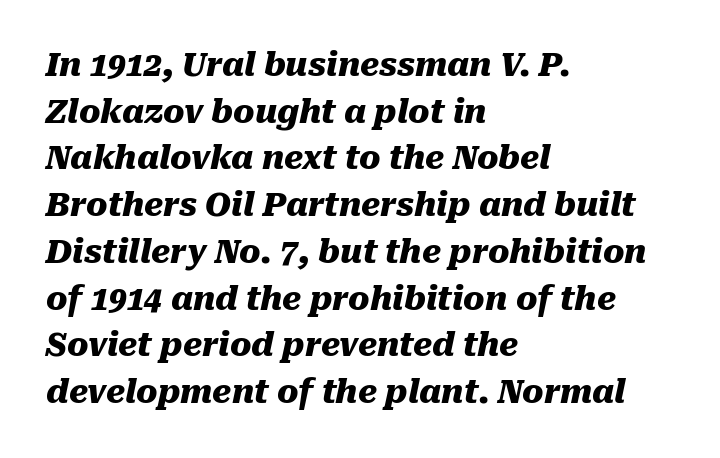
Strokes here are thick enough to call this a true bold. The specimen omits any rule beneath the text block's lines. The face used here has a pronounced slope to its letters. Honestly, the row spacing looks completely unremarkable. You could call the tracking neutral — neither tight nor loose. You could not count columns in this text — the font is proportionally spaced.
